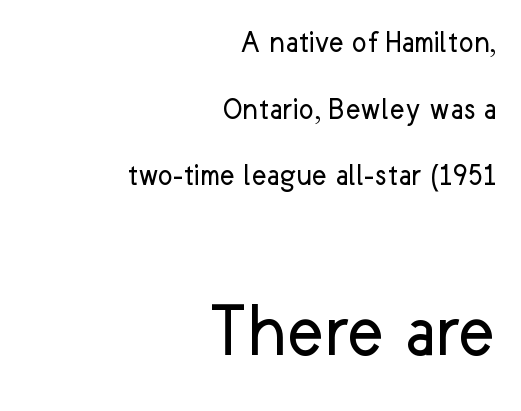
Grotesque or geometric, the face here clearly has no serifs. The specimen reads as upright at a glance. The letters advance in unequal steps, a hallmark of proportional type. Bold? No — there's no thickening of the strokes. Descender tails drop into unmarked territory. In CSS terms this would be text-align: right.
